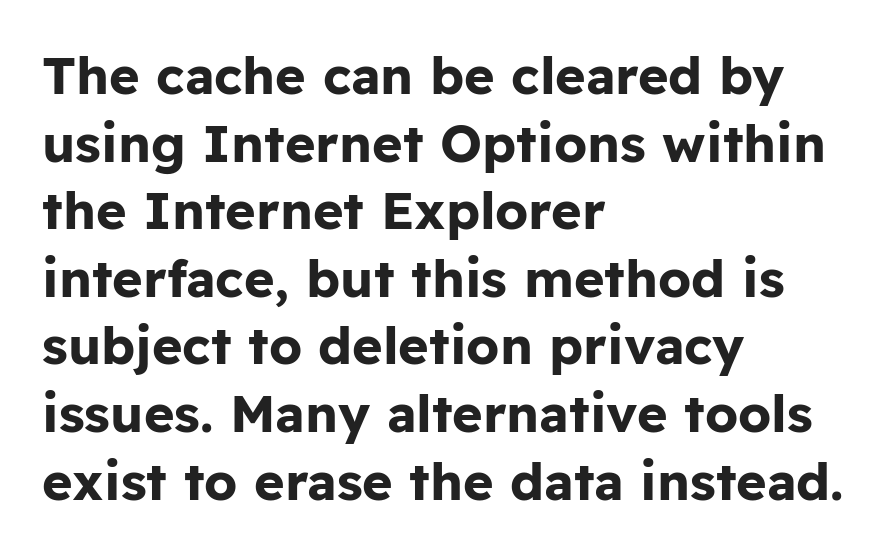
{"serif": "no", "italic": "no", "bold": "yes", "weight": "bold", "width": "normal", "stroke_contrast": "low", "x_height": "medium", "monospaced": "no", "underline": "no", "align": "left", "line_spacing": "normal", "line_spacing_ratio": 1.3, "letter_spacing": "normal", "letter_spacing_em": 0.0, "glyph_px": 52}
